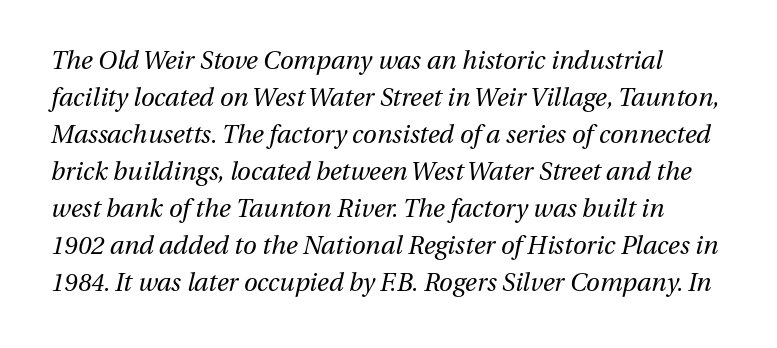
Bold? No — there's no thickening of the strokes. This rendering features lettering with no underline. The leading is moderate, giving the passage an even texture. These lines were composed using italics. There is no visible air inserted between adjacent glyphs.
